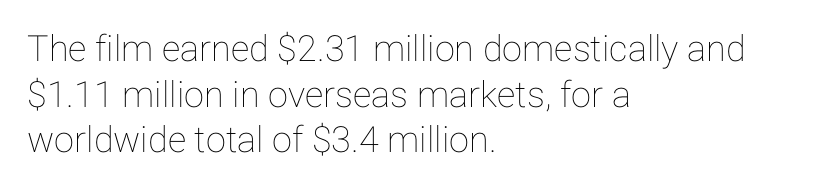
{"italic": "no", "width": "normal", "stroke_contrast": "low", "x_height": "medium", "monospaced": "no", "underline": "no", "align": "left", "line_spacing": "normal", "line_spacing_ratio": 1.27, "letter_spacing": "normal", "letter_spacing_em": 0.0, "glyph_px": 36}
